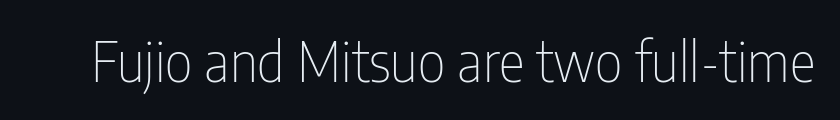
The image shows 55 px thin, condensed sans-serif type, upright; set normal letter spacing, not underlined; low stroke contrast and a medium x-height.
